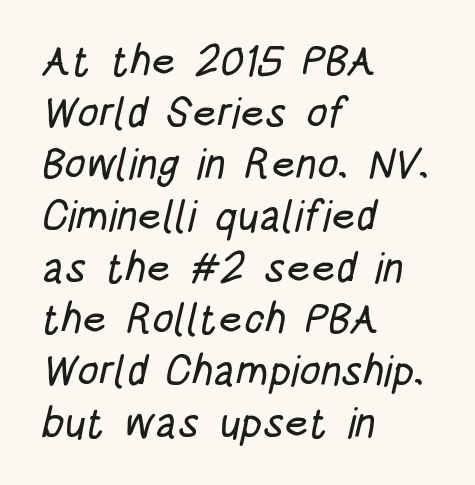
Nothing sits at the stroke ends, so this counts as sans-serif. The passage is arranged the way most books set body copy — flush left. Clear beneath every line of the passage. This sample uses plain, unmodified letter spacing.
